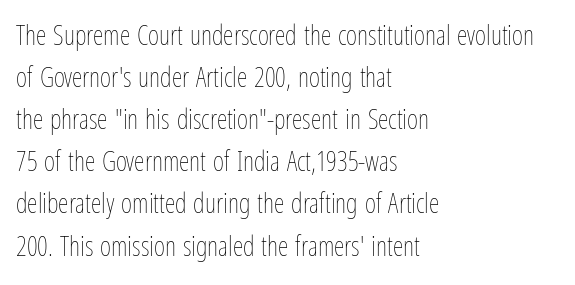
{"italic": "no", "bold": "no", "underline": "no", "align": "left", "line_spacing": "normal", "line_spacing_ratio": 1.56, "letter_spacing": "normal", "letter_spacing_em": 0.0, "glyph_px": 27}
